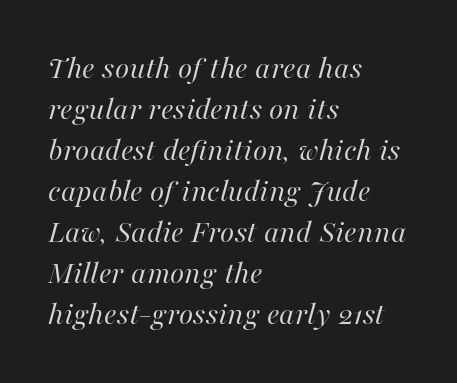
{"italic": "yes", "lean": "right", "slant_degrees": 16, "bold": "no", "weight": "regular", "width": "normal", "stroke_contrast": "high", "x_height": "medium", "monospaced": "no", "underline": "no", "align": "left", "line_spacing_ratio": 1.24, "letter_spacing": "normal", "letter_spacing_em": 0.0, "glyph_px": 33}
